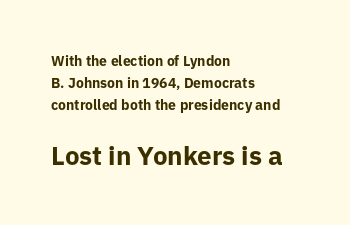
The image shows 26 px bold type, upright; set left-aligned, normal line spacing (1.58x), normal letter spacing, not underlined; the second (bottom) block is 1.86x larger.
